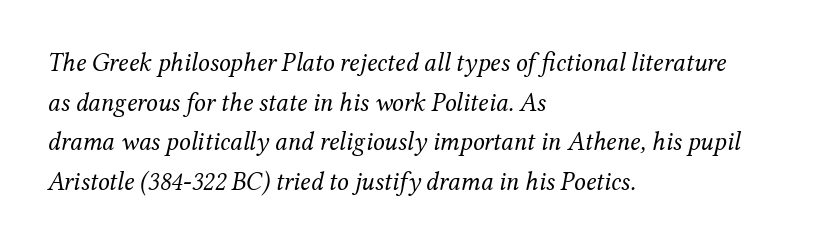
Q: Is the text bold? A: No.
Q: Is the text italic (slanted)? A: Yes, it leans right by about 12 degrees.
Q: Is the text underlined? A: No.
Q: How is the paragraph aligned? A: Left-aligned.
Q: Is the spacing between letters normal or unusually wide? A: Normal.
Q: Is the spacing between lines tight, normal or loose? A: Normal.
